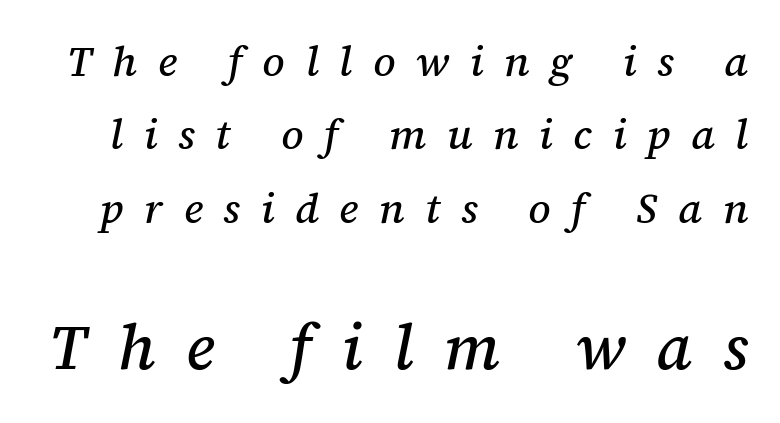
Q: Is the text italic (slanted)? A: Yes, it leans right by about 12 degrees.
Q: Is the typeface a serif or a sans-serif typeface? A: Serif.
Q: Is the text underlined? A: No.
Q: Is the spacing between letters normal or unusually wide? A: Unusually wide.
Q: Which block of text is set in a larger size, the first (top) or the second (bottom)? A: The second (bottom) one.
Q: Width (condensed, normal, or wide)? A: Normal.
Q: Stroke contrast? A: Medium.
Q: x-height? A: Medium.
Q: Monospaced? A: No.
